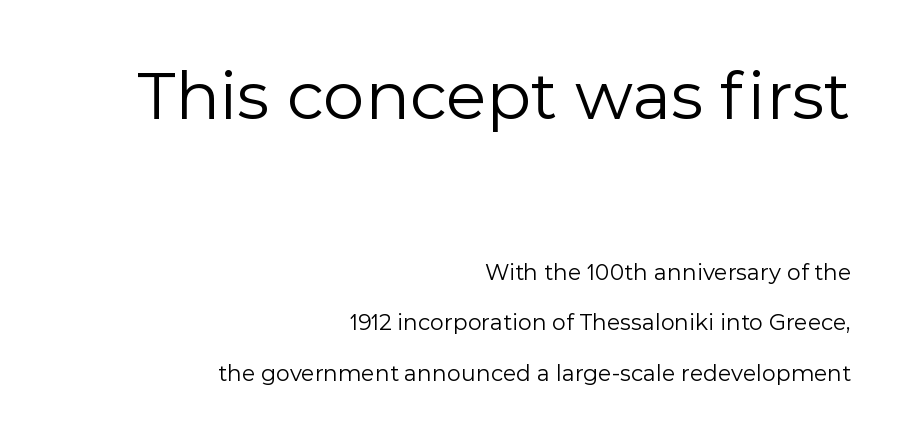
The designer dialed line spacing up above the default. Caption: multi-line text, flush right, ragged left. Only glyphs here, with clear space below each row. Size contrast runs from large at the top to small at the bottom. Each letter keeps its own natural width here, so spacing adapts to shape. The type family on display is of the sans-serif kind.
